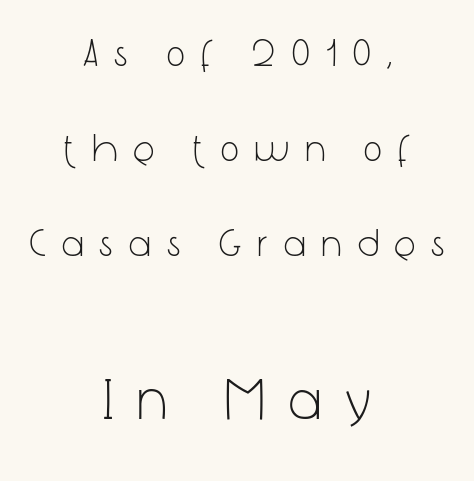
The rendering uses natural spacing where letterforms have individual widths. Type style note: lacks serifs. Small over large — that's the arrangement of the two blocks here. Is the block centered? Yes — each line is placed symmetrically about the middle. Students, note that the glyphs here are deliberately spaced far apart.
